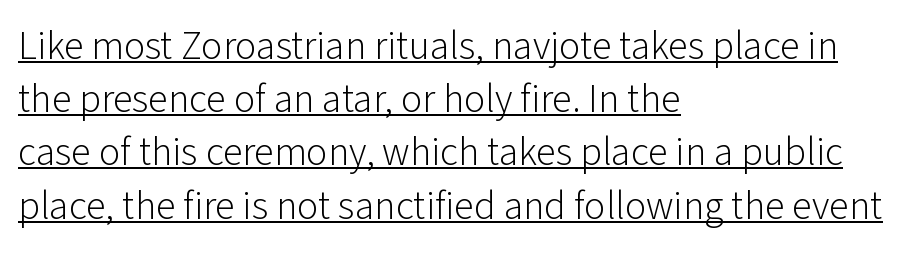
No extra ink here — the face is not bold. Compared with undecorated copy, this sample adds a rule below the words. The type family on display is of the sans-serif kind. Do the characters align in a grid? No, the font is proportional. A student would call this left alignment; a typographer would say flush left, rag right.
